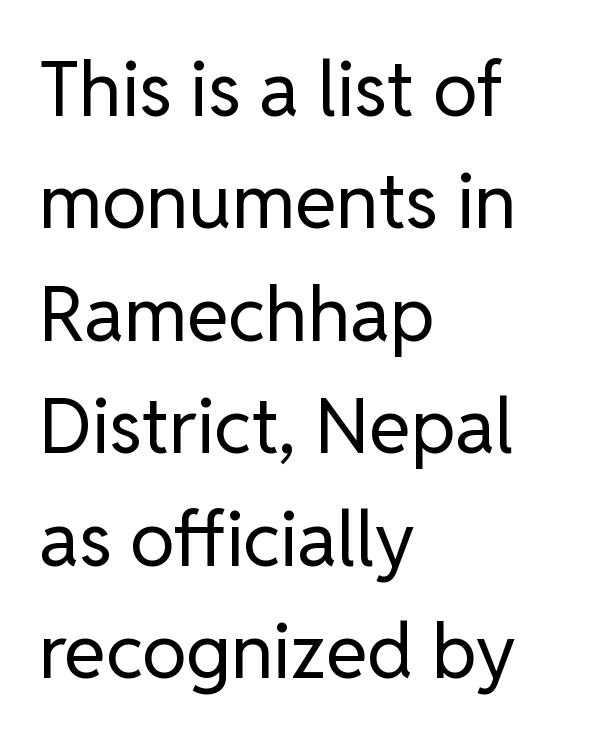
This sample is left-justified, so line endings fall wherever the words run out. Ascenders rise straight up at ninety degrees. This is not heavy type; no bold has been used. This sample uses plain, unmodified letter spacing. Proportional: the letters do not fall into vertical columns.
